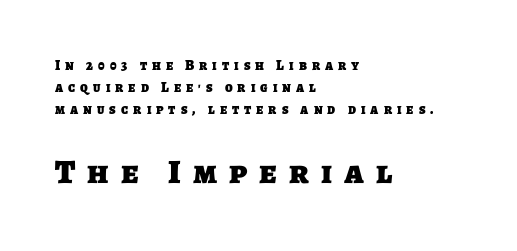
Caption: multi-line text, flush left, ragged right. Compared with typical paragraphs, the rows here are spaced about the same. Every letter is thick-stroked: bold, no question. The glyphs in this specimen are sans serif.
